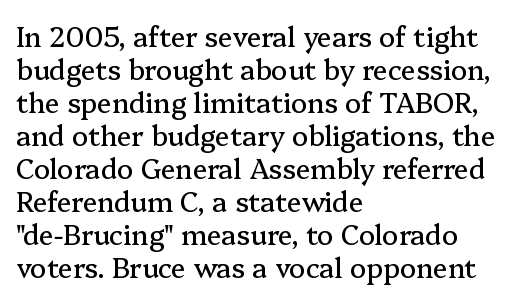
The image shows 27 px text type, upright; set left-aligned, line spacing 1.22x, normal letter spacing, not underlined.
